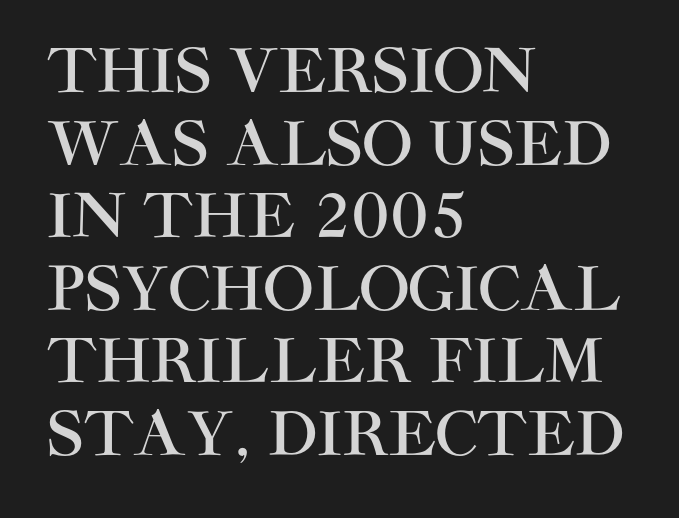
Q: Is the text italic (slanted)? A: No, it is upright.
Q: Is the typeface a serif or a sans-serif typeface? A: Sans-serif.
Q: Is the text underlined? A: No.
Q: How is the paragraph aligned? A: Left-aligned.
Q: Is the spacing between letters normal or unusually wide? A: Normal.
Q: Width (condensed, normal, or wide)? A: Normal.
Q: Stroke contrast? A: High.
Q: x-height? A: Large.
Q: Monospaced? A: No.
